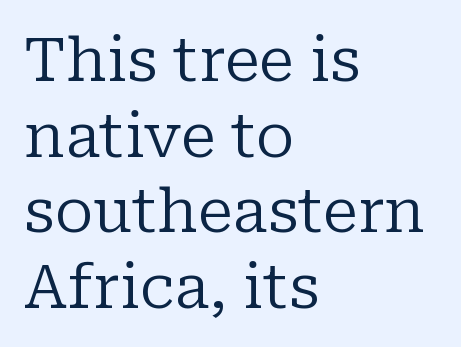
The image shows 61 px regular-weight serif type, upright; set left-aligned, line spacing 1.24x, normal letter spacing, not underlined; low stroke contrast and a medium x-height.
